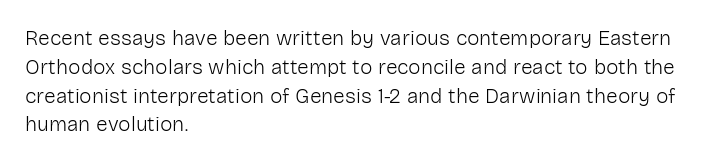
The image shows 21 px text type, upright; set left-aligned, normal line spacing (1.37x), normal letter spacing, not underlined.
